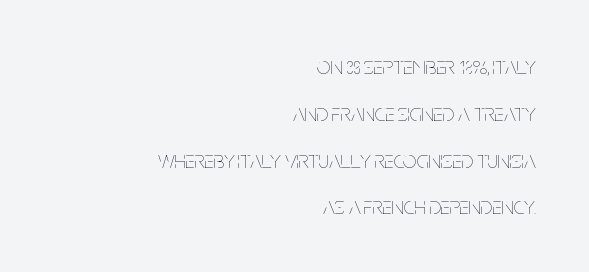
Q: Is the text bold? A: No.
Q: Is the text italic (slanted)? A: No, it is upright.
Q: Is the text underlined? A: No.
Q: How is the paragraph aligned? A: Right-aligned.
Q: Is the spacing between letters normal or unusually wide? A: Normal.
Q: Is the spacing between lines tight, normal or loose? A: Loose.
